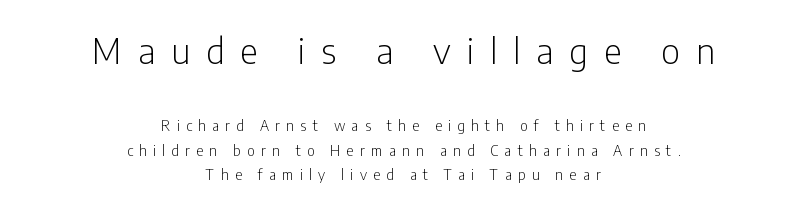
The type sits square on the baseline with zero lean. Honestly, the letter spacing is so wide it's the main thing you notice. A centered setting, common on invitations and titles, is used for this passage. Stems and bowls with no extra thickness — not bold. Top chunk: large. Bottom chunk: small.
